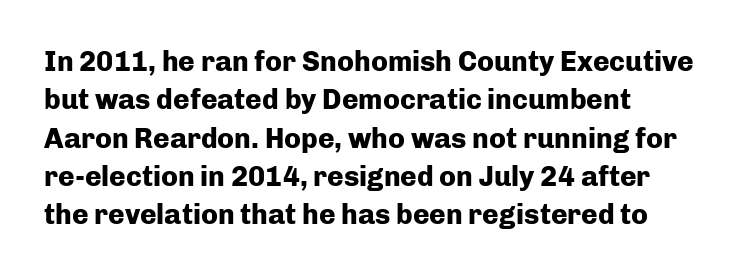
Q: Is the text bold? A: Yes.
Q: Is the text italic (slanted)? A: No, it is upright.
Q: Is the typeface a serif or a sans-serif typeface? A: Sans-serif.
Q: Is the text underlined? A: No.
Q: How is the paragraph aligned? A: Left-aligned.
Q: Is the spacing between letters normal or unusually wide? A: Normal.
Q: Is the spacing between lines tight, normal or loose? A: Normal.
Q: Width (condensed, normal, or wide)? A: Normal.
Q: Stroke contrast? A: Low.
Q: x-height? A: Medium.
Q: Monospaced? A: No.
